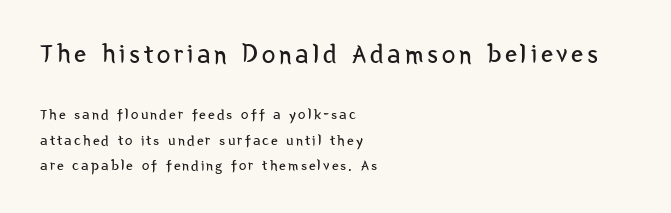
{"italic": "no", "bold": "no", "underline": "no", "align": "left", "line_spacing": "normal", "line_spacing_ratio": 1.69, "larger_block": "first", "size_ratio": 1.8, "glyph_px": 27}
